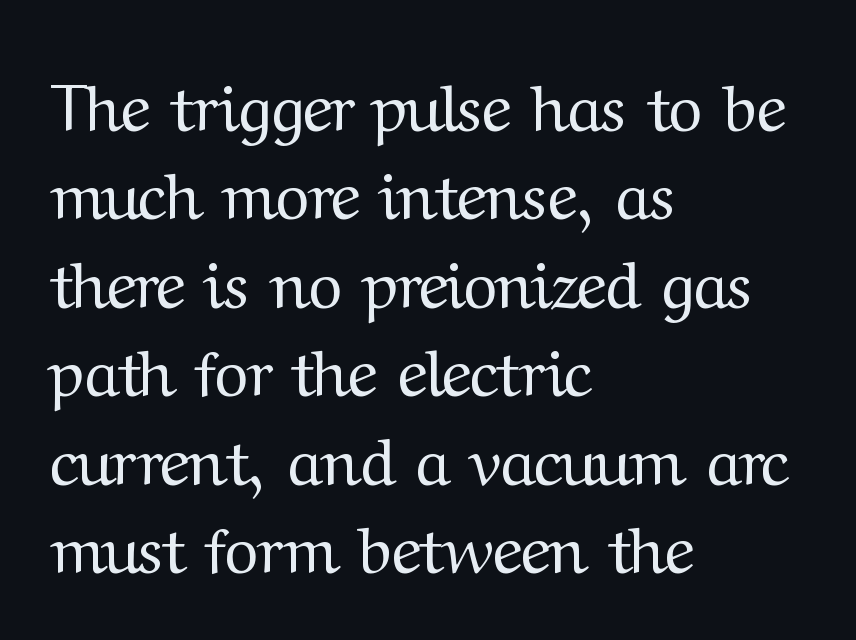
Examine the stroke ends and you'll spot serifs. Evenly set lines give the paragraph a standard silhouette. Descenders are the only things crossing below the line. Is this a fixed-width face? No — the glyphs have proportional, varying widths. Here the glyphs are tracked normally, forming tight word shapes. The cut favours lightness, reaching ordinary text weight at its darkest.
